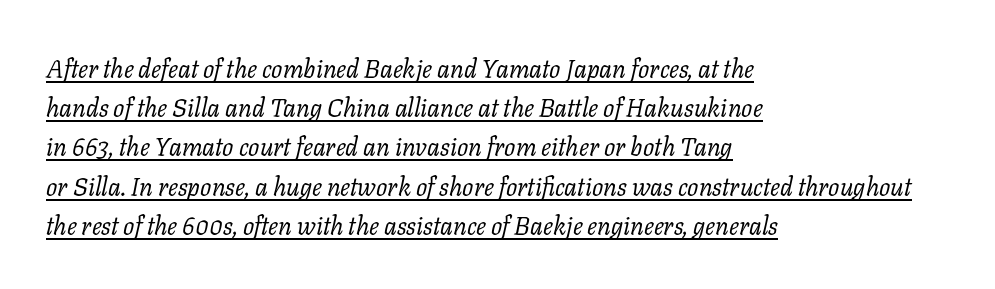
A light-to-regular cut is what we see here. The string is rendered with underlining switched on. Does the leading feel generous? No, just average. A classic flush-left, rag-right setting is used for this passage. Slant detected: the letters are inclined. This sample uses plain, unmodified letter spacing.
